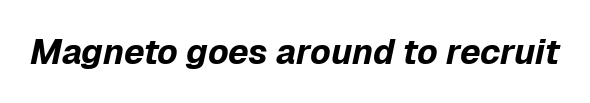
{"italic": "yes", "lean": "right", "slant_degrees": 12, "bold": "yes", "weight": "bold", "width": "normal", "stroke_contrast": "low", "x_height": "medium", "monospaced": "no", "underline": "no", "letter_spacing": "normal", "letter_spacing_em": 0.0, "glyph_px": 35}
